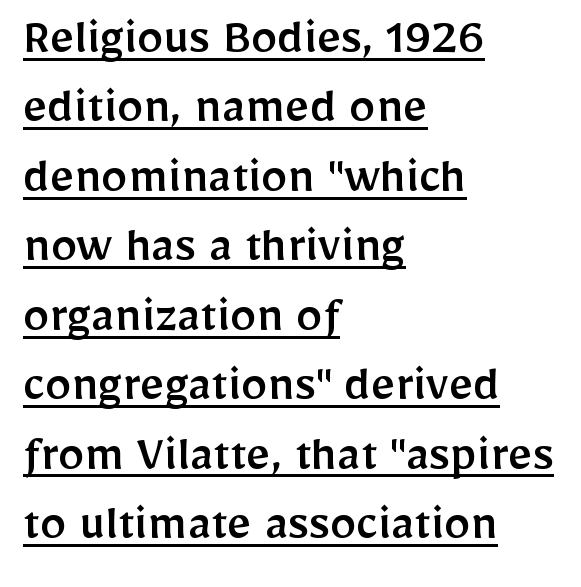
{"serif": "no", "italic": "no", "width": "normal", "stroke_contrast": "low", "x_height": "medium", "monospaced": "no", "underline": "yes", "align": "left", "line_spacing": "normal", "line_spacing_ratio": 1.31, "letter_spacing": "normal", "letter_spacing_em": 0.0, "glyph_px": 53}
